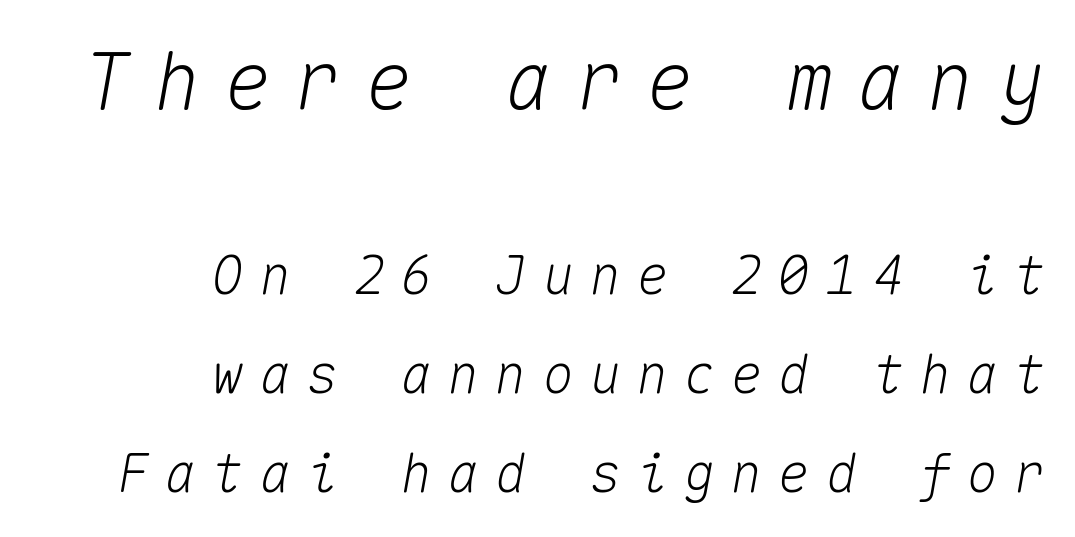
These lines stack with their right ends in a neat column. Is the letter spacing exaggerated? Yes — the characters are pushed far apart. The string is rendered with underlining switched off. Each letter, wide or thin by design, is forced into the same width here.
